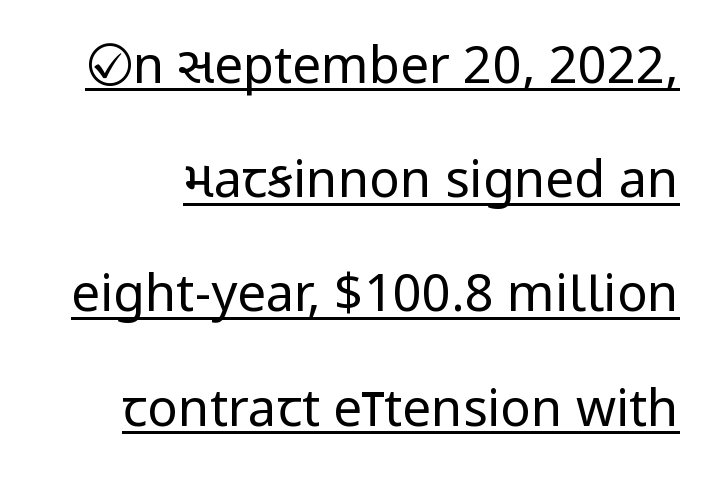
In terms of letterform style, serifs are entirely absent. The characters are drawn with everyday or finer stroke widths. The letters sit at their default tracking, neither squeezed nor spread. Beneath each row of characters lies a ruled line. Interline gaps are noticeably wide in this sample. Do the letters lean? They stand straight.
